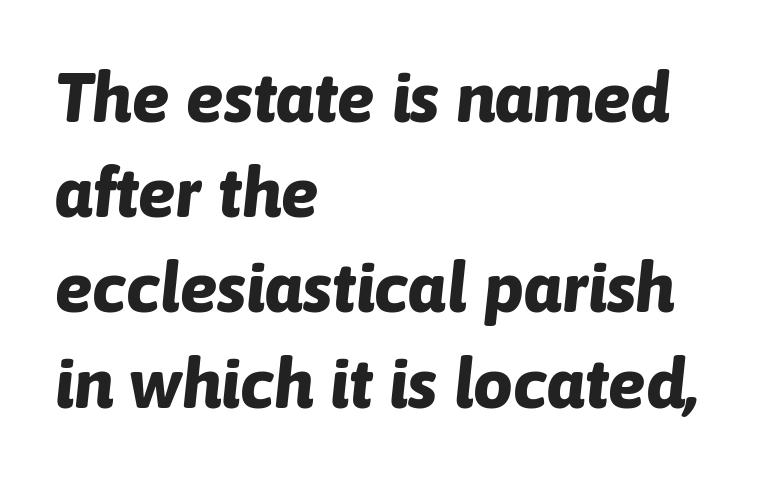
The image shows 70 px bold type, italic (leaning right); set left-aligned, normal line spacing (1.36x), normal letter spacing, not underlined; low stroke contrast and a medium x-height.
